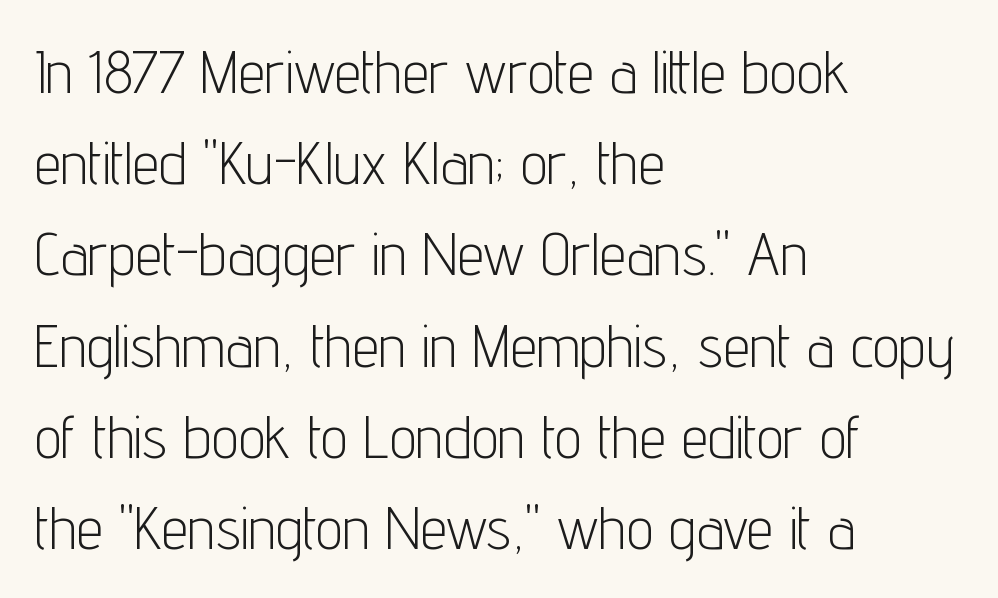
Q: Is the text bold? A: No.
Q: Is the text italic (slanted)? A: No, it is upright.
Q: Is the typeface a serif or a sans-serif typeface? A: Sans-serif.
Q: Is the text underlined? A: No.
Q: How is the paragraph aligned? A: Left-aligned.
Q: Is the spacing between letters normal or unusually wide? A: Normal.
Q: Is the spacing between lines tight, normal or loose? A: Normal.
Q: Width (condensed, normal, or wide)? A: Condensed.
Q: Stroke contrast? A: Low.
Q: x-height? A: Medium.
Q: Monospaced? A: No.
